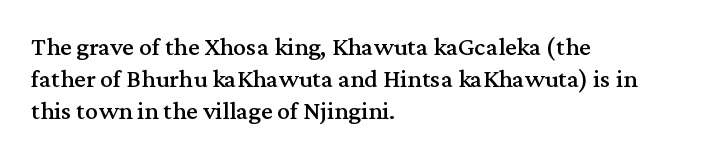
{"italic": "no", "underline": "no", "align": "left", "line_spacing_ratio": 1.24, "letter_spacing": "normal", "letter_spacing_em": 0.0, "glyph_px": 26}
